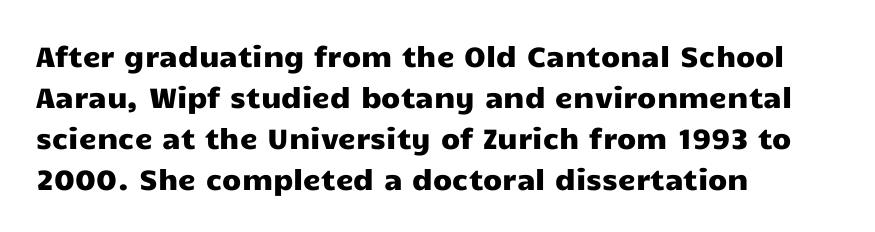
The image shows 28 px wide sans-serif type, upright; set left-aligned, normal line spacing (1.46x), normal letter spacing, not underlined; low stroke contrast and a medium x-height.
